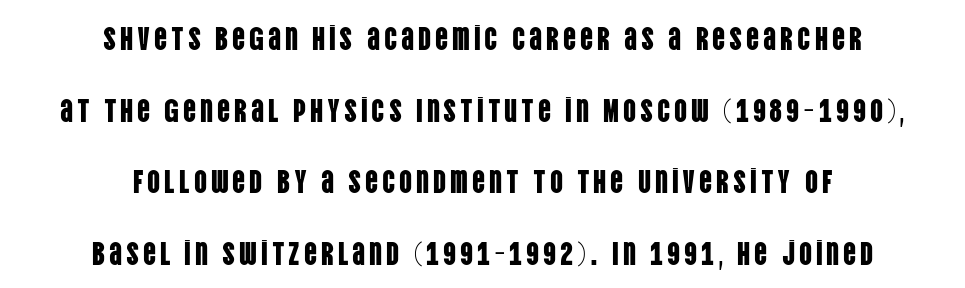
The image shows 32 px condensed sans-serif type, upright; set centered, loose line spacing (2.24x), not underlined; low stroke contrast and a large x-height.
